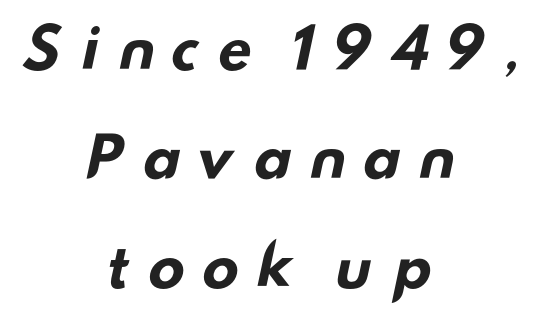
The image shows 56 px bold, wide sans-serif type; set centered, loose line spacing (1.95x), unusually wide letter spacing (+0.26 em), not underlined; low stroke contrast and a small x-height.
